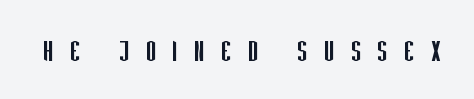
The image shows 35 px regular-weight, condensed sans-serif type, upright; set unusually wide letter spacing (+0.43 em), not underlined; low stroke contrast and a large x-height.
